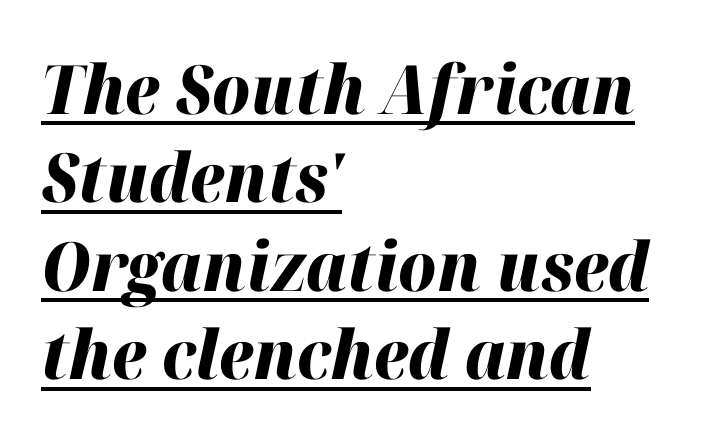
The image shows 68 px heavy type, italic (leaning right); set left-aligned, normal line spacing (1.3x), normal letter spacing, underlined; high stroke contrast and a medium x-height.
